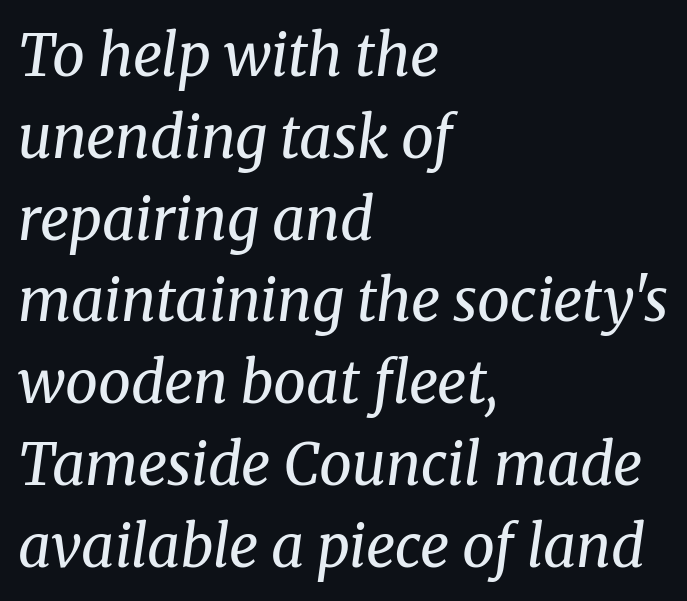
{"serif": "yes", "italic": "yes", "lean": "right", "slant_degrees": 8, "bold": "no", "weight": "regular", "width": "normal", "stroke_contrast": "medium", "x_height": "medium", "monospaced": "no", "underline": "no", "align": "left", "line_spacing": "normal", "line_spacing_ratio": 1.41, "letter_spacing": "normal", "letter_spacing_em": 0.0, "glyph_px": 58}
